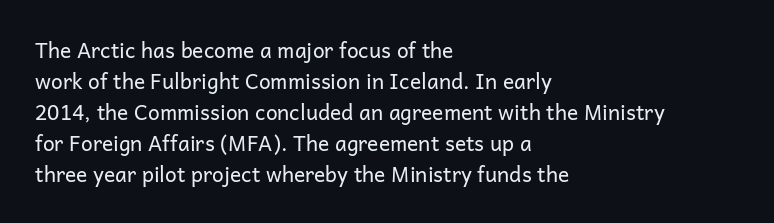
The image shows 21 px text type, upright; set left-aligned, normal line spacing (1.48x), normal letter spacing, not underlined.
